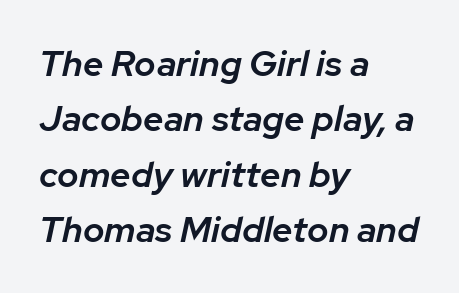
Q: Is the text bold? A: Semi-bold.
Q: Is the text italic (slanted)? A: Yes, it leans right by about 12 degrees.
Q: Is the text underlined? A: No.
Q: How is the paragraph aligned? A: Left-aligned.
Q: Is the spacing between letters normal or unusually wide? A: Normal.
Q: Is the spacing between lines tight, normal or loose? A: Normal.
Q: Width (condensed, normal, or wide)? A: Normal.
Q: Stroke contrast? A: Low.
Q: x-height? A: Medium.
Q: Monospaced? A: No.
